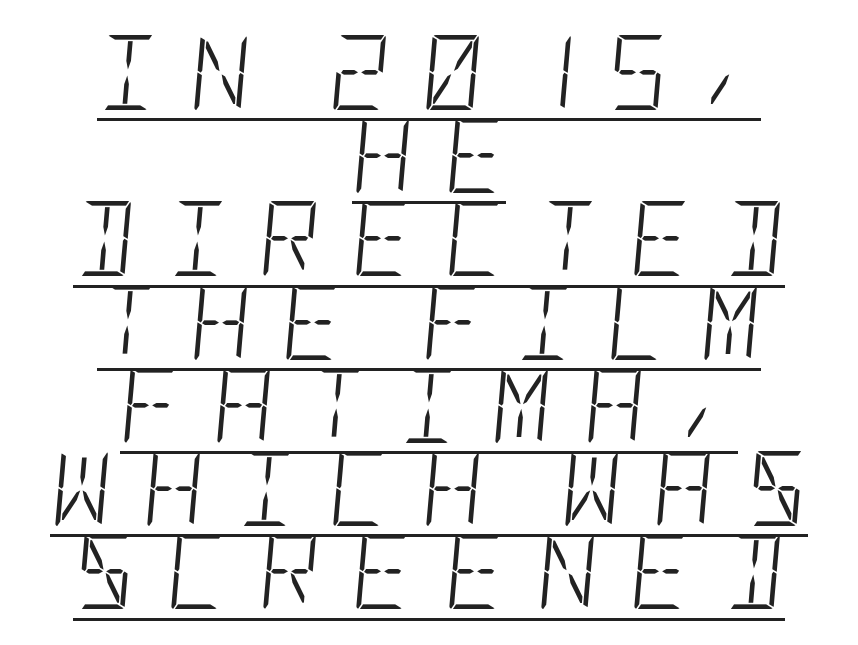
Q: Is the text bold? A: No.
Q: Is the text italic (slanted)? A: Yes, it leans right by about 5 degrees.
Q: Is the text underlined? A: Yes.
Q: How is the paragraph aligned? A: Centered.
Q: Is the spacing between letters normal or unusually wide? A: Unusually wide.
Q: Is the spacing between lines tight, normal or loose? A: Tight.
Q: Width (condensed, normal, or wide)? A: Condensed.
Q: Stroke contrast? A: Low.
Q: x-height? A: Large.
